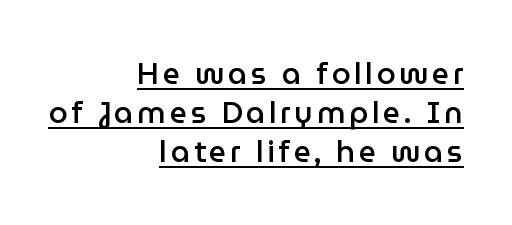
The image shows 30 px semibold sans-serif type, upright; set right-aligned, normal line spacing (1.3x), underlined; low stroke contrast and a medium x-height.
